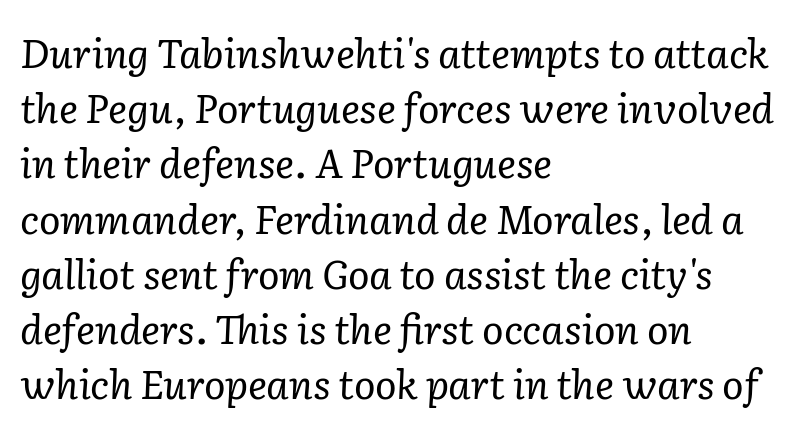
The image shows 40 px regular-weight serif type, italic (leaning right); set left-aligned, normal line spacing (1.38x), normal letter spacing, not underlined; low stroke contrast and a medium x-height.
